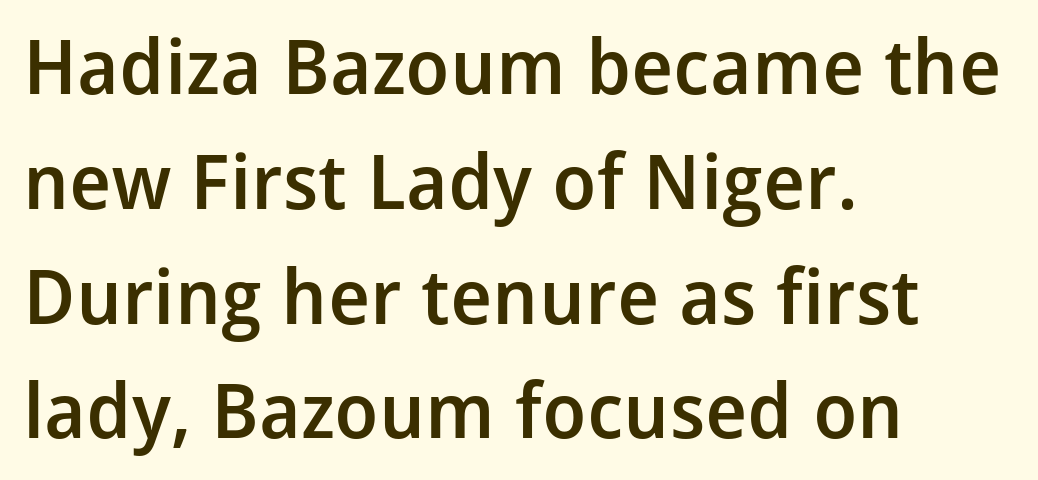
Q: Is the text bold? A: Semi-bold.
Q: Is the text italic (slanted)? A: No, it is upright.
Q: Is the typeface a serif or a sans-serif typeface? A: Sans-serif.
Q: Is the text underlined? A: No.
Q: How is the paragraph aligned? A: Left-aligned.
Q: Is the spacing between letters normal or unusually wide? A: Normal.
Q: Is the spacing between lines tight, normal or loose? A: Normal.
Q: Width (condensed, normal, or wide)? A: Normal.
Q: Stroke contrast? A: Low.
Q: x-height? A: Medium.
Q: Monospaced? A: No.
